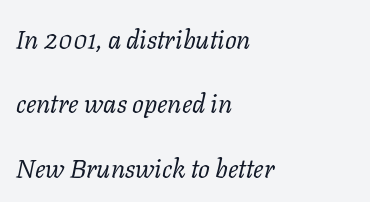
Emphasis-style slanted type is in use. The passage shown has conventional tracking throughout. How would I describe the line gaps? Wide and relaxed. Horizontal alignment here is leftward, the default for most running prose.
